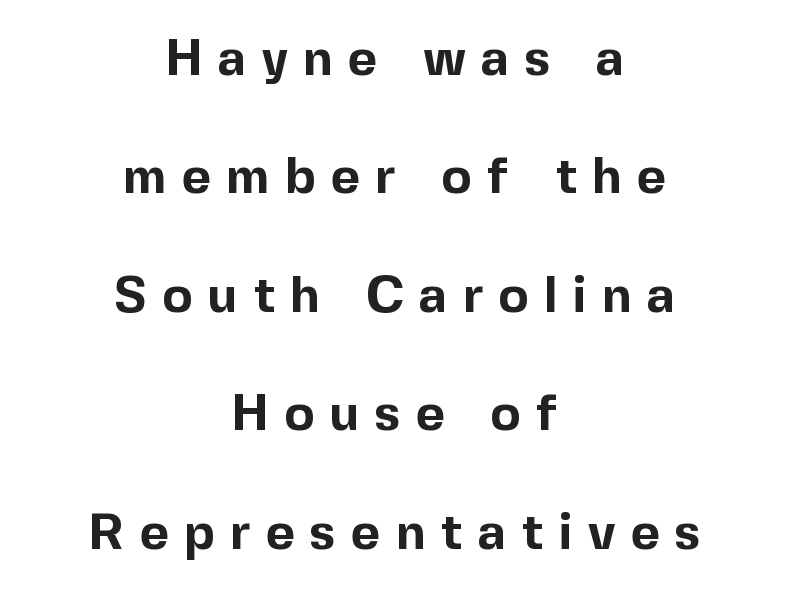
Horizontally, the lines are justified to the midpoint only. The letters advance in unequal steps, a hallmark of proportional type. The designer dialed line spacing up above the default. Loose tracking; the words dissolve into strings of separated letters. Is there any slant? The stems are plumb.
